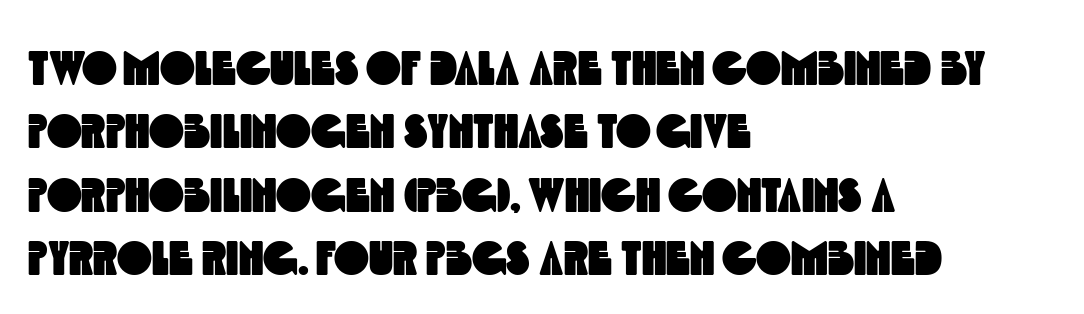
{"serif": "no", "width": "condensed", "x_height": "large", "monospaced": "no", "underline": "no", "align": "left", "line_spacing": "normal", "line_spacing_ratio": 1.35, "letter_spacing": "normal", "letter_spacing_em": 0.0, "glyph_px": 47}
